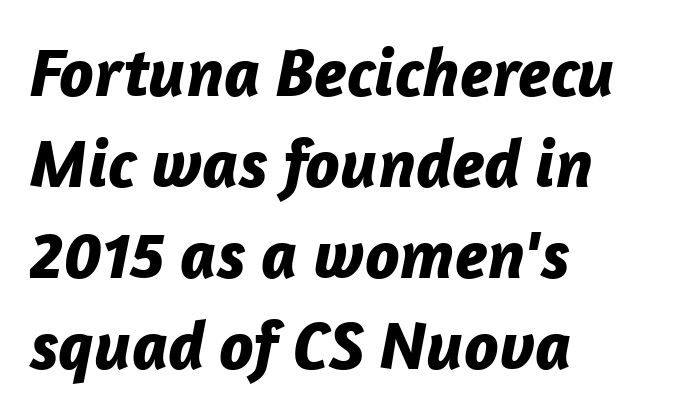
The image shows 69 px bold type, italic (leaning right); set left-aligned, normal line spacing (1.32x), normal letter spacing, not underlined; low stroke contrast and a medium x-height.
